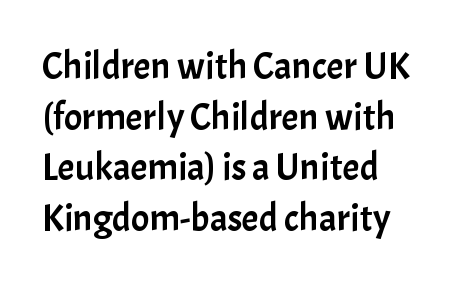
Horizontal bands of white between lines are of average thickness. Underlining? Definitely not there. How are the letters spaced? Ordinarily, with no added tracking. Every stem runs plumb, perpendicular to the baseline. Varying glyph widths throughout — classic text-font behaviour. What kind of face is this? One without serifs — a sans.
